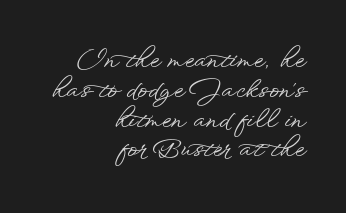
The gap between lines stays unmarked. There is no visible air inserted between adjacent glyphs. Teacher's note: observe the even right margin — that is flush-right alignment.
